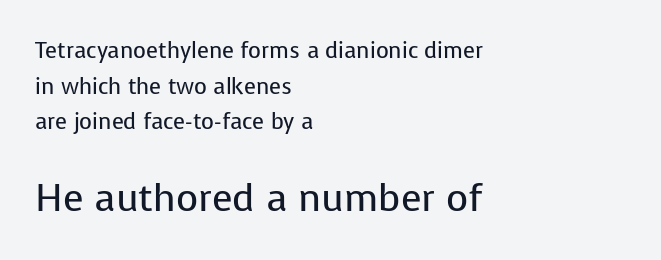
Q: Is the text bold? A: No.
Q: Is the text italic (slanted)? A: No, it is upright.
Q: Is the typeface a serif or a sans-serif typeface? A: Sans-serif.
Q: Is the text underlined? A: No.
Q: How is the paragraph aligned? A: Left-aligned.
Q: Is the spacing between letters normal or unusually wide? A: Normal.
Q: Is the spacing between lines tight, normal or loose? A: Normal.
Q: Which block of text is set in a larger size, the first (top) or the second (bottom)? A: The second (bottom) one.
Q: Width (condensed, normal, or wide)? A: Normal.
Q: Stroke contrast? A: Low.
Q: x-height? A: Medium.
Q: Monospaced? A: No.
